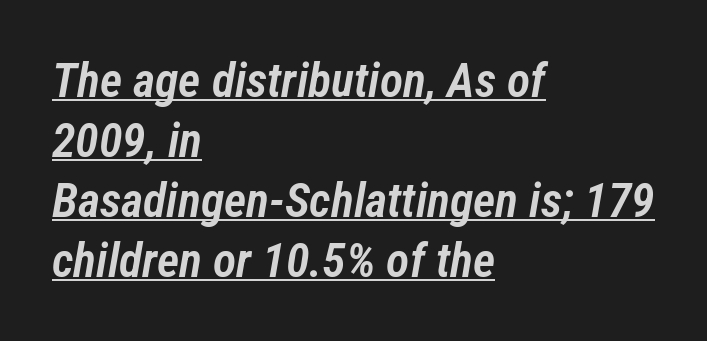
{"italic": "yes", "lean": "right", "slant_degrees": 12, "bold": "semi", "weight": "semibold", "width": "condensed", "stroke_contrast": "low", "x_height": "medium", "monospaced": "no", "underline": "yes", "align": "left", "line_spacing": "normal", "line_spacing_ratio": 1.25, "letter_spacing": "normal", "letter_spacing_em": 0.0, "glyph_px": 48}
